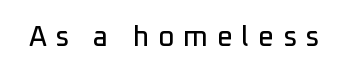
The image shows 28 px sans-serif type, upright; set unusually wide letter spacing (+0.31 em), not underlined; low stroke contrast and a medium x-height.
